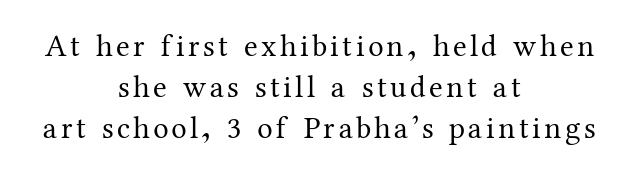
These lines are rendered in a variable-pitch font. The area under the type is left untouched. Unlike italic type, these characters show no tilt at all. Neither beginnings nor endings align; midpoints do. The rendering uses a moderate line-height, typical for paragraphs. I'd call this a serif setting — the letters wear small feet.
